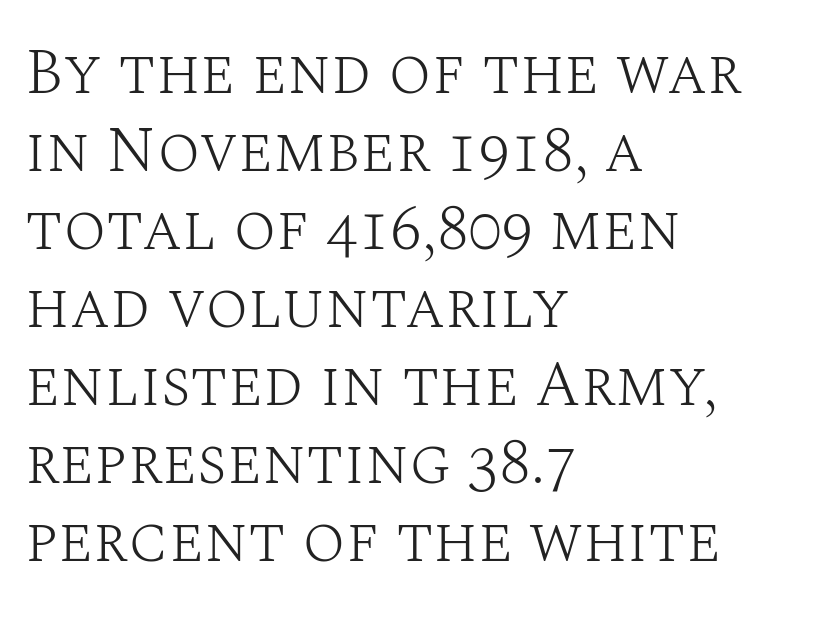
Q: Is the text bold? A: No.
Q: Is the text italic (slanted)? A: No, it is upright.
Q: Is the typeface a serif or a sans-serif typeface? A: Serif.
Q: Is the text underlined? A: No.
Q: How is the paragraph aligned? A: Left-aligned.
Q: Is the spacing between letters normal or unusually wide? A: Normal.
Q: Width (condensed, normal, or wide)? A: Normal.
Q: Stroke contrast? A: Medium.
Q: x-height? A: Large.
Q: Monospaced? A: No.
